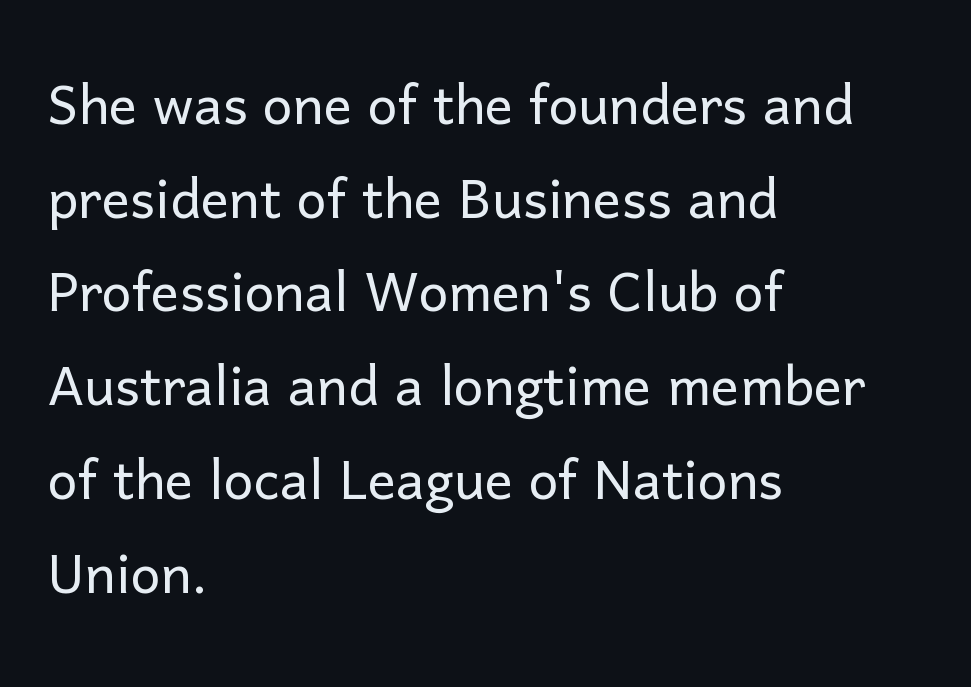
Q: Is the text bold? A: No.
Q: Is the text italic (slanted)? A: No, it is upright.
Q: Is the typeface a serif or a sans-serif typeface? A: Sans-serif.
Q: Is the text underlined? A: No.
Q: How is the paragraph aligned? A: Left-aligned.
Q: Is the spacing between letters normal or unusually wide? A: Normal.
Q: Is the spacing between lines tight, normal or loose? A: Normal.
Q: Width (condensed, normal, or wide)? A: Normal.
Q: Stroke contrast? A: Low.
Q: x-height? A: Medium.
Q: Monospaced? A: No.
